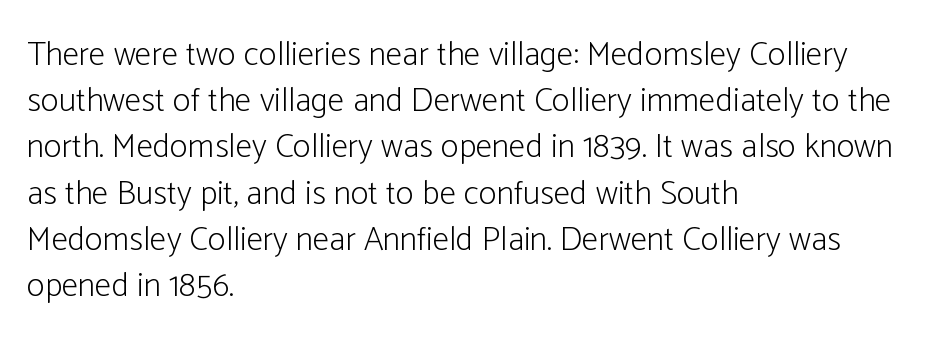
{"serif": "no", "italic": "no", "bold": "no", "weight": "light", "width": "condensed", "stroke_contrast": "low", "x_height": "medium", "monospaced": "no", "underline": "no", "align": "left", "line_spacing": "normal", "line_spacing_ratio": 1.36, "letter_spacing": "normal", "letter_spacing_em": 0.0, "glyph_px": 34}
